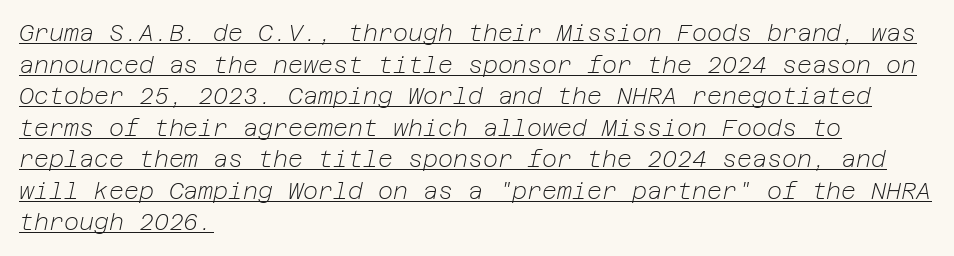
The image shows 23 px text type, italic (leaning right); set left-aligned, normal line spacing (1.37x), normal letter spacing, underlined.
